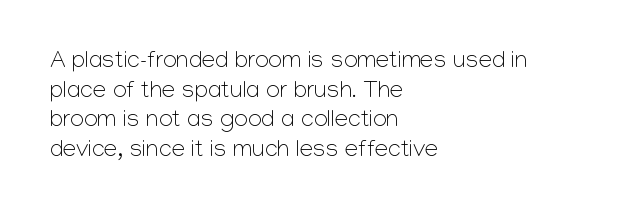
Words appear dense and cohesive because spacing is normal. Stem width sits at or under what a default text font uses. Honestly, there is no underline to notice here at all. The lettering stays uniformly vertical, giving the passage a roman look.
